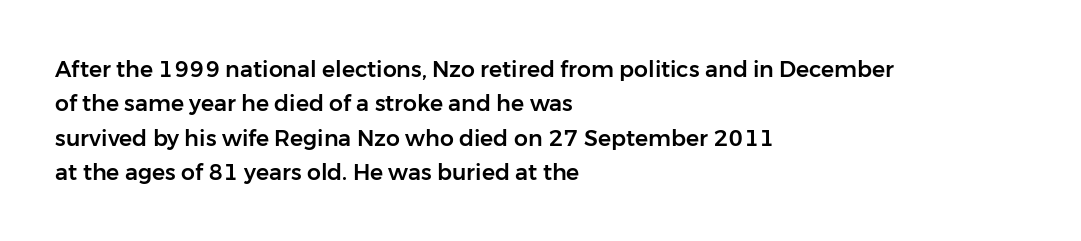
Teacher's note: observe the even left margin — that is flush-left alignment. The passage shown has conventional tracking throughout. It's the straight-up-and-down kind of type. The block of text has a typical density, with ordinary space between rows. The area under the type is left untouched.
